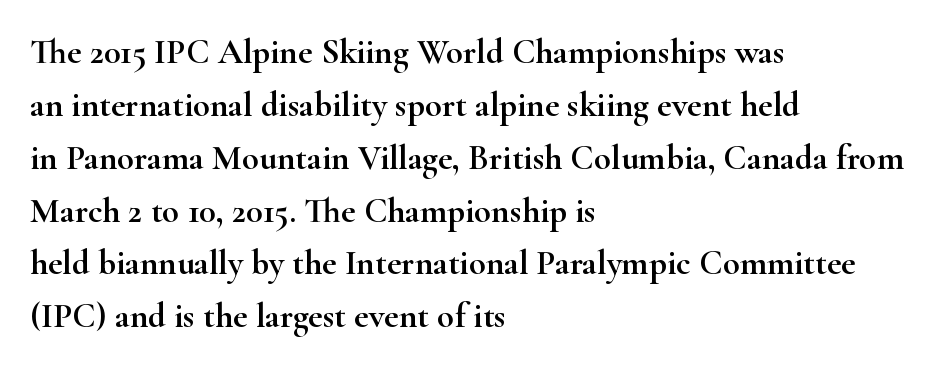
The image shows 35 px wide serif type, upright; set left-aligned, normal line spacing (1.51x), normal letter spacing, not underlined; high stroke contrast and a small x-height.
